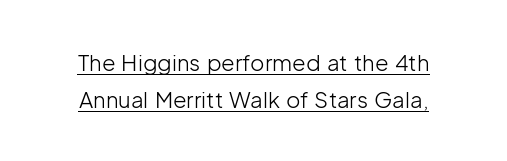
The vertical gap from one line to the next is medium. Characters follow at the spacing the type designer built in. You can see a thin bar hugging the bottom of the glyphs. In terms of posture, this sample is upright.
